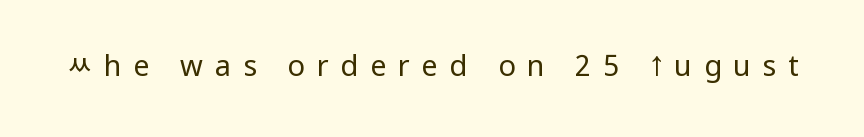
{"serif": "no", "italic": "no", "bold": "no", "weight": "regular", "width": "condensed", "stroke_contrast": "low", "x_height": "large", "monospaced": "no", "underline": "no", "letter_spacing": "wide", "letter_spacing_em": 0.4, "glyph_px": 29}
